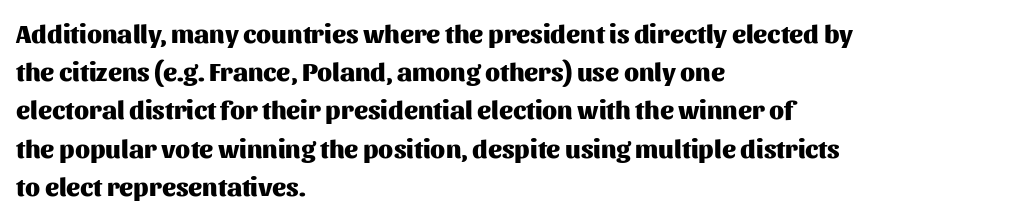
One glance says typical: line gaps are just what's usual. Students, note that the glyphs here touch the page at normal intervals. When letters stand straight like this, we call the style roman or upright. The string is rendered with underlining switched off. Casual observation: everything's shoved over to the left.
